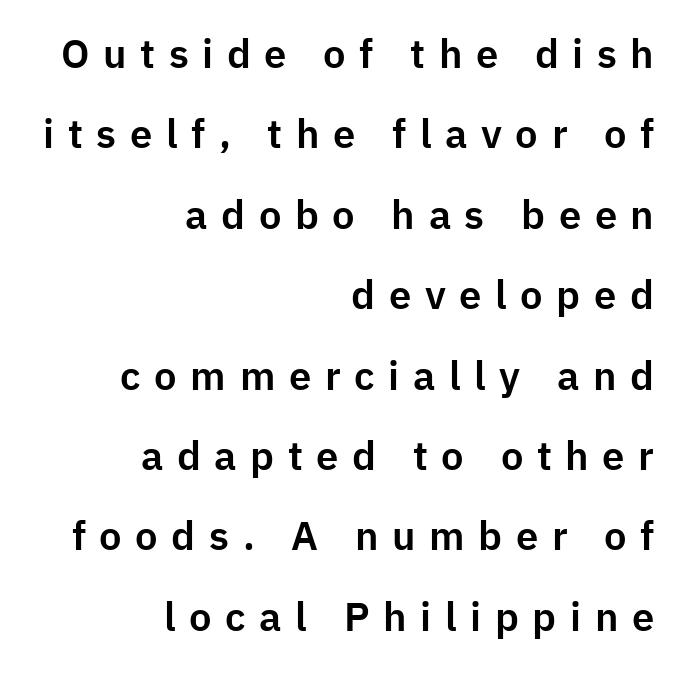
{"serif": "no", "italic": "no", "width": "normal", "stroke_contrast": "low", "x_height": "medium", "monospaced": "no", "underline": "no", "align": "right", "line_spacing": "loose", "line_spacing_ratio": 2.01, "letter_spacing": "wide", "letter_spacing_em": 0.34, "glyph_px": 40}
